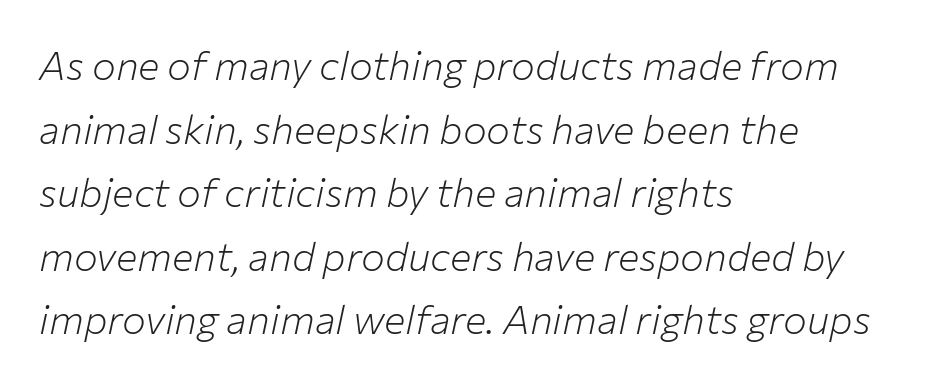
The image shows 40 px light type, italic (leaning right); set left-aligned, normal line spacing (1.59x), normal letter spacing, not underlined; low stroke contrast and a medium x-height.
